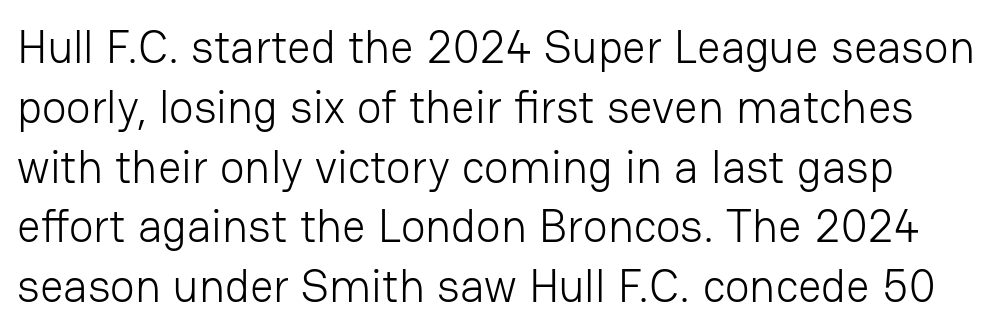
Ink coverage per letter is moderate at most. Here the glyphs are tracked normally, forming tight word shapes. The characters display no serif detailing; their extremities are plain. The passage shown is typed in a proportional face where columns would drift. The words here are not underlined.
